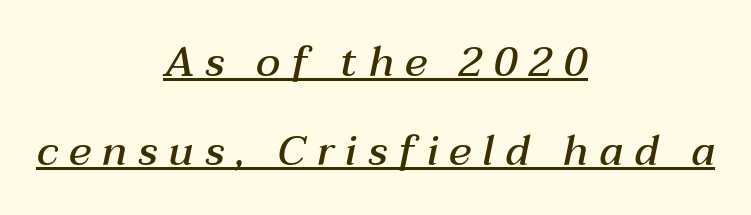
Q: Is the text bold? A: Semi-bold.
Q: Is the text italic (slanted)? A: Yes, it leans right by about 12 degrees.
Q: Is the text underlined? A: Yes.
Q: How is the paragraph aligned? A: Centered.
Q: Is the spacing between letters normal or unusually wide? A: Unusually wide.
Q: Is the spacing between lines tight, normal or loose? A: Loose.
Q: Width (condensed, normal, or wide)? A: Normal.
Q: Stroke contrast? A: Medium.
Q: x-height? A: Medium.
Q: Monospaced? A: No.
